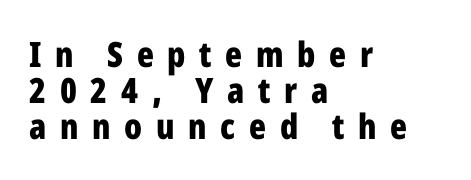
{"serif": "no", "italic": "no", "bold": "yes", "weight": "bold", "width": "condensed", "stroke_contrast": "low", "x_height": "medium", "monospaced": "no", "underline": "no", "align": "left", "line_spacing": "tight", "line_spacing_ratio": 1.03, "letter_spacing": "wide", "letter_spacing_em": 0.39, "glyph_px": 35}
